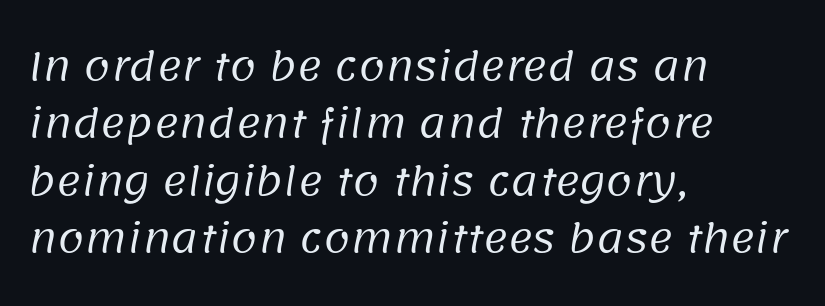
You could not count columns in this text — the font is proportionally spaced. Each stroke keeps to a modest, everyday thickness or less. Caption: multi-line text, flush left, ragged right. Each letter's strokes conclude bluntly, with no projecting serifs. The leading is moderate, giving the passage an even texture. Nobody touched the tracking dial on this one.
